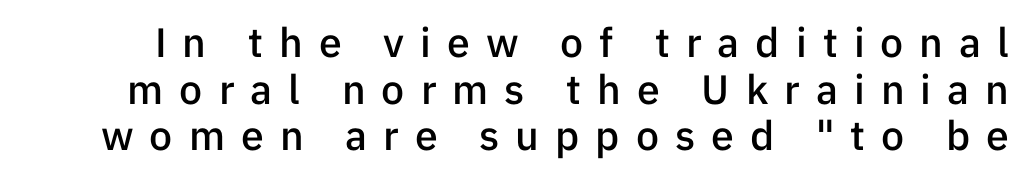
Q: Is the text bold? A: Semi-bold.
Q: Is the text italic (slanted)? A: No, it is upright.
Q: Is the typeface a serif or a sans-serif typeface? A: Sans-serif.
Q: Is the text underlined? A: No.
Q: Is the spacing between letters normal or unusually wide? A: Unusually wide.
Q: Is the spacing between lines tight, normal or loose? A: Tight.
Q: Width (condensed, normal, or wide)? A: Normal.
Q: Stroke contrast? A: Low.
Q: x-height? A: Medium.
Q: Monospaced? A: No.
